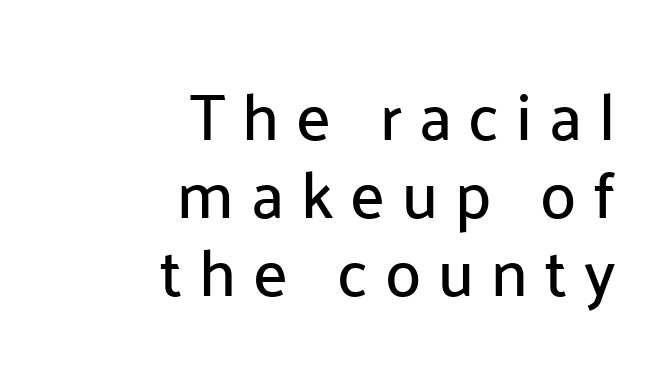
Q: Is the text italic (slanted)? A: No, it is upright.
Q: Is the typeface a serif or a sans-serif typeface? A: Sans-serif.
Q: Is the text underlined? A: No.
Q: How is the paragraph aligned? A: Right-aligned.
Q: Is the spacing between letters normal or unusually wide? A: Unusually wide.
Q: Width (condensed, normal, or wide)? A: Normal.
Q: Stroke contrast? A: Low.
Q: x-height? A: Medium.
Q: Monospaced? A: No.
